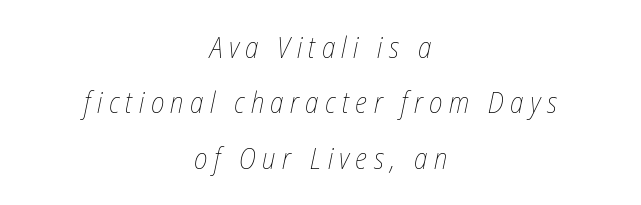
Each letter keeps its own natural width here, so spacing adapts to shape. Whoever set this chose breathing room over compactness in the vertical rhythm. Caption: expanded tracking, letters set apart. This is not heavy type; no bold has been used. Would a proofreader flag this as italicized? Yes.
